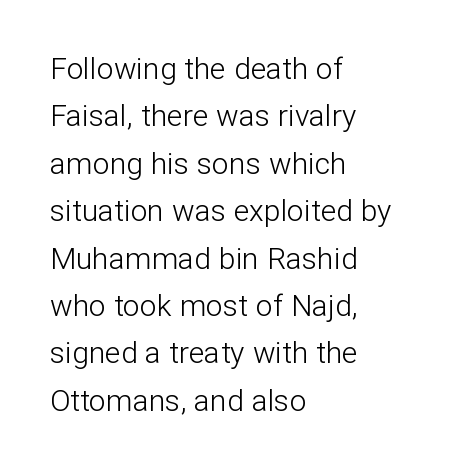
The image shows 30 px light sans-serif type, upright; set left-aligned, normal line spacing (1.58x), normal letter spacing, not underlined; low stroke contrast and a medium x-height.
